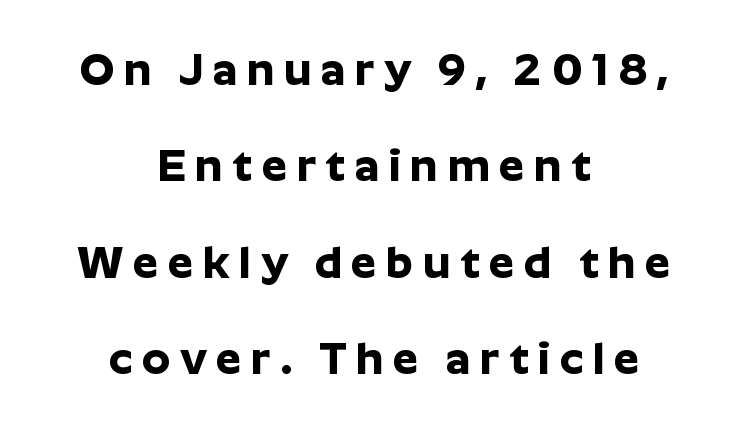
The image shows 45 px bold sans-serif type, upright; set centered, loose line spacing (2.14x), unusually wide letter spacing (+0.21 em), not underlined; low stroke contrast and a medium x-height.
